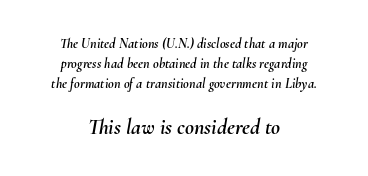
The image shows 22 px text type, italic (leaning right); set centered, normal line spacing (1.43x), normal letter spacing, not underlined; the second (bottom) block is 1.57x larger.
